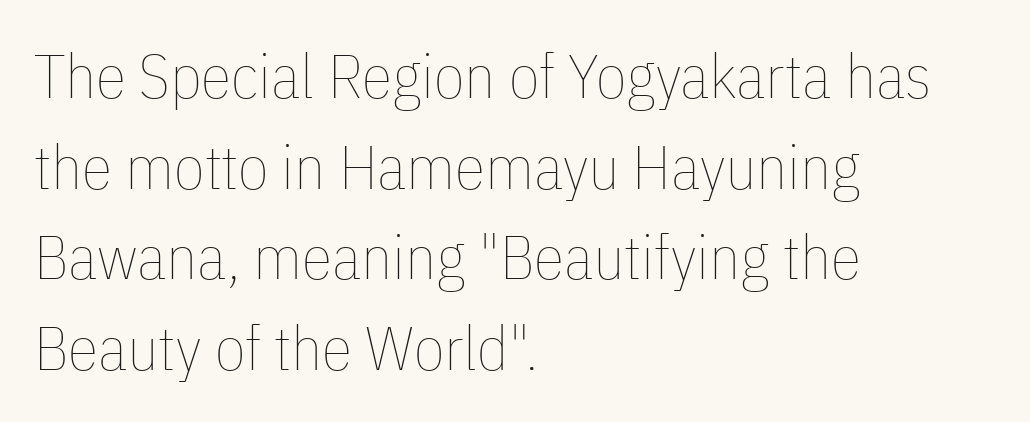
Each row of text sits above clean, open space. This sample has the flowing, uneven cadence of proportional lettering. The compositor pushed each line to the left boundary. Observe the ordinary spacing: letters are neighbours, not strangers.
